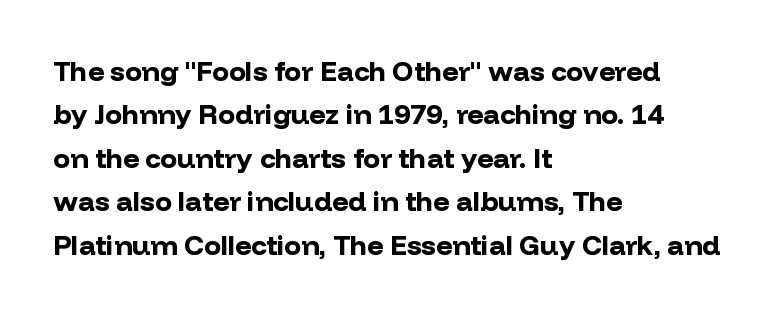
This sample uses plain, unmodified letter spacing. Pretty heavy lettering here — definitely bold. Descenders are the only things crossing below the line. I'd call this a sans setting — the letters go barefoot. Characters remain perfectly vertical along every line. Horizontally, the lines are justified to the leading edge only.
